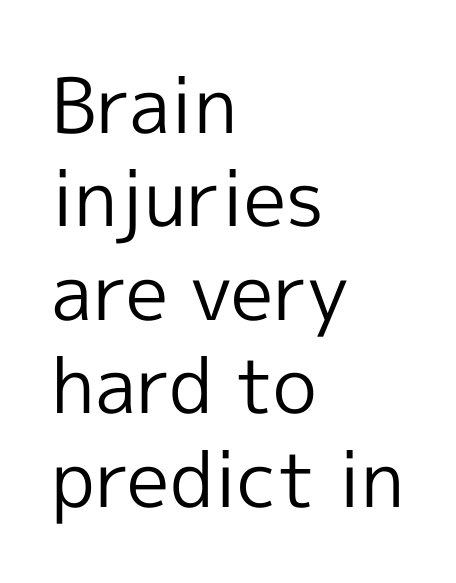
Think standard paragraph weight, or any step lighter than that. Ordinary non-slanted type is in use. Short and long lines alike share a common starting point at left. Is this a sans? Yes — the strokes have no serifs. Lines of text with bare space underneath.
